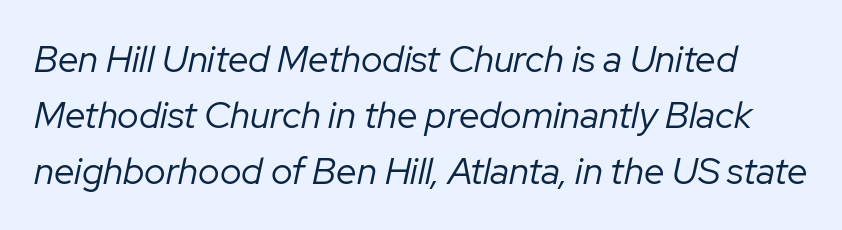
The image shows 37 px regular-weight type, italic (leaning right); set normal line spacing (1.51x), normal letter spacing, not underlined; low stroke contrast and a medium x-height.
